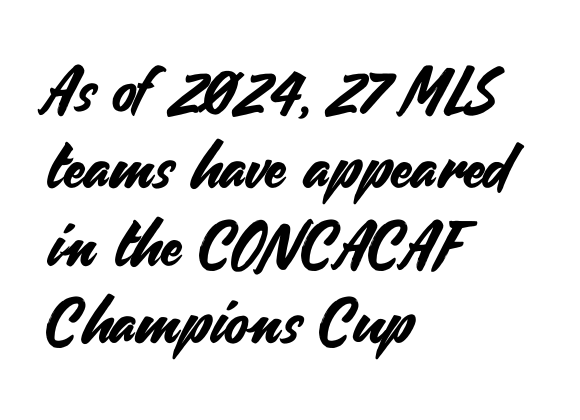
{"serif": "no", "width": "normal", "stroke_contrast": "medium", "x_height": "small", "monospaced": "no", "underline": "no", "align": "left", "line_spacing": "normal", "line_spacing_ratio": 1.25, "letter_spacing": "normal", "letter_spacing_em": 0.0, "glyph_px": 62}
